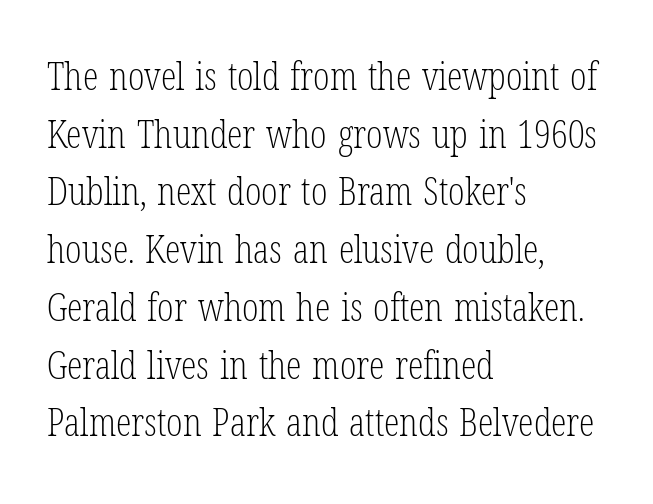
{"serif": "yes", "italic": "no", "bold": "no", "weight": "light", "width": "condensed", "stroke_contrast": "low", "x_height": "medium", "monospaced": "no", "underline": "no", "align": "left", "line_spacing": "normal", "line_spacing_ratio": 1.48, "letter_spacing": "normal", "letter_spacing_em": 0.0, "glyph_px": 39}
